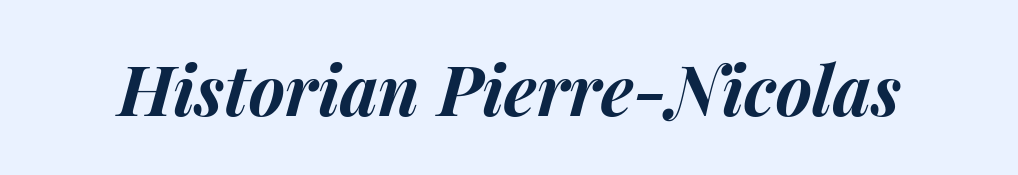
{"italic": "yes", "lean": "right", "slant_degrees": 15, "bold": "yes", "weight": "bold", "width": "normal", "stroke_contrast": "medium", "x_height": "medium", "monospaced": "no", "underline": "no", "letter_spacing": "normal", "letter_spacing_em": 0.0, "glyph_px": 69}
